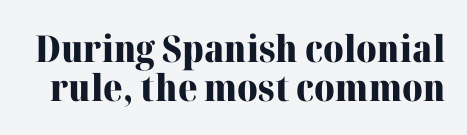
Q: Is the text bold? A: Yes.
Q: Is the text italic (slanted)? A: No, it is upright.
Q: Is the typeface a serif or a sans-serif typeface? A: Serif.
Q: Is the text underlined? A: No.
Q: Is the spacing between letters normal or unusually wide? A: Normal.
Q: Is the spacing between lines tight, normal or loose? A: Tight.
Q: Width (condensed, normal, or wide)? A: Normal.
Q: Stroke contrast? A: High.
Q: x-height? A: Medium.
Q: Monospaced? A: No.
